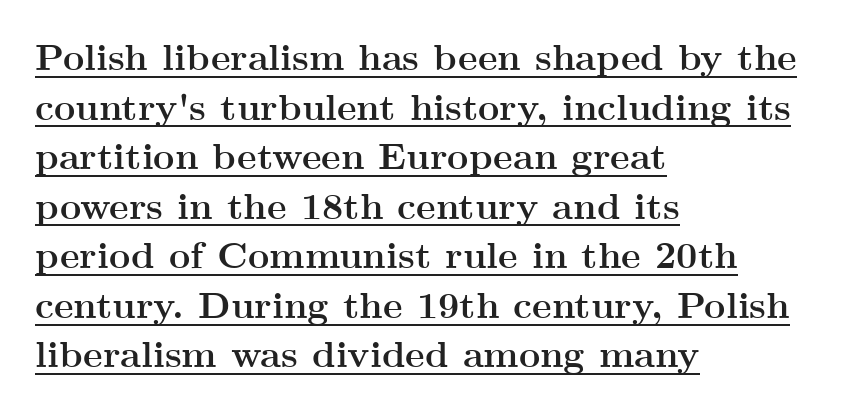
The image shows 37 px semibold, wide serif type, upright; set left-aligned, normal line spacing (1.34x), normal letter spacing, underlined; medium stroke contrast and a small x-height.
